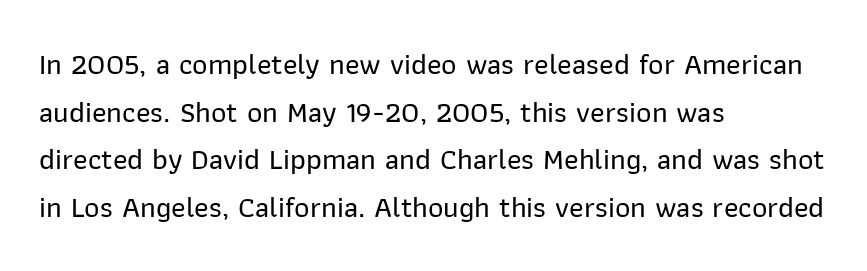
{"serif": "no", "italic": "no", "width": "normal", "stroke_contrast": "low", "x_height": "medium", "monospaced": "no", "underline": "no", "align": "left", "line_spacing": "normal", "line_spacing_ratio": 1.59, "letter_spacing": "normal", "letter_spacing_em": 0.0, "glyph_px": 30}
